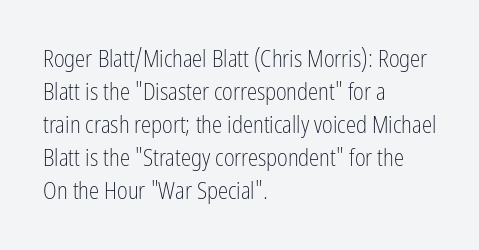
The image shows 23 px text type, upright; set left-aligned, normal line spacing (1.43x), normal letter spacing, not underlined.
